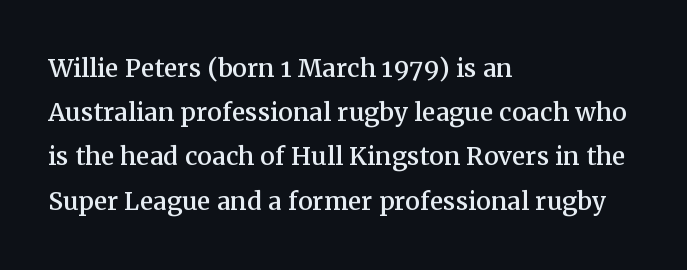
{"serif": "yes", "italic": "no", "width": "normal", "stroke_contrast": "medium", "x_height": "medium", "monospaced": "no", "underline": "no", "align": "left", "line_spacing": "normal", "line_spacing_ratio": 1.34, "letter_spacing": "normal", "letter_spacing_em": 0.0, "glyph_px": 33}
